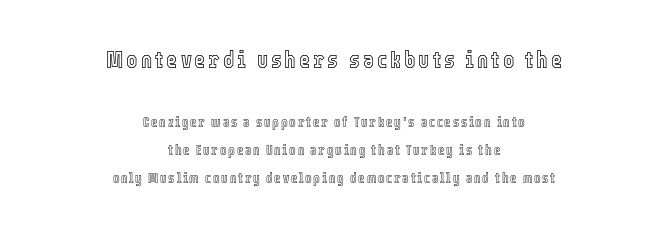
{"italic": "no", "underline": "no", "align": "center", "line_spacing": "loose", "line_spacing_ratio": 1.97, "larger_block": "first", "size_ratio": 1.71, "glyph_px": 24}
